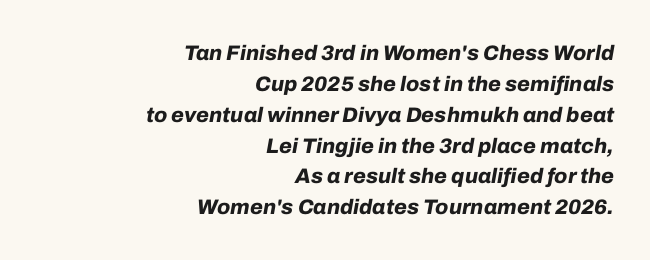
You could call the tracking neutral — neither tight nor loose. Whoever set this chose a conventional vertical rhythm. The axis of the letterforms is tilted away from vertical. Each row of text sits above clean, open space. Layout note: lines flush right.
